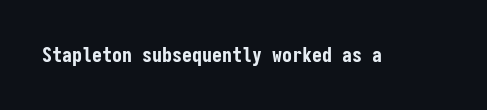
Q: Is the text bold? A: Yes.
Q: Is the text italic (slanted)? A: No, it is upright.
Q: Is the text underlined? A: No.
Q: Is the spacing between letters normal or unusually wide? A: Normal.
